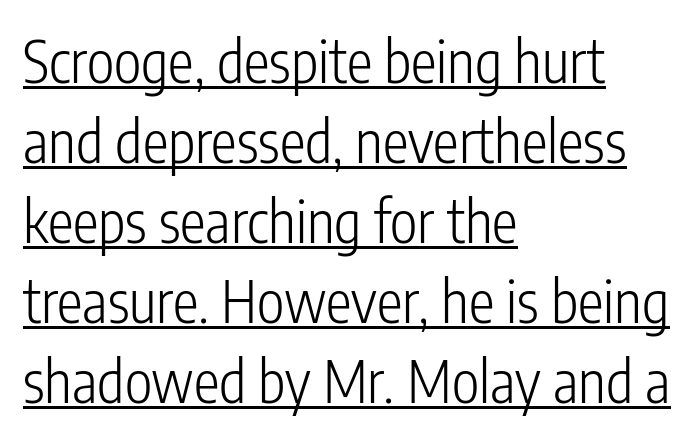
Q: Is the text bold? A: No.
Q: Is the text italic (slanted)? A: No, it is upright.
Q: Is the typeface a serif or a sans-serif typeface? A: Sans-serif.
Q: Is the text underlined? A: Yes.
Q: How is the paragraph aligned? A: Left-aligned.
Q: Is the spacing between letters normal or unusually wide? A: Normal.
Q: Is the spacing between lines tight, normal or loose? A: Normal.
Q: Width (condensed, normal, or wide)? A: Condensed.
Q: Stroke contrast? A: Low.
Q: x-height? A: Medium.
Q: Monospaced? A: No.
